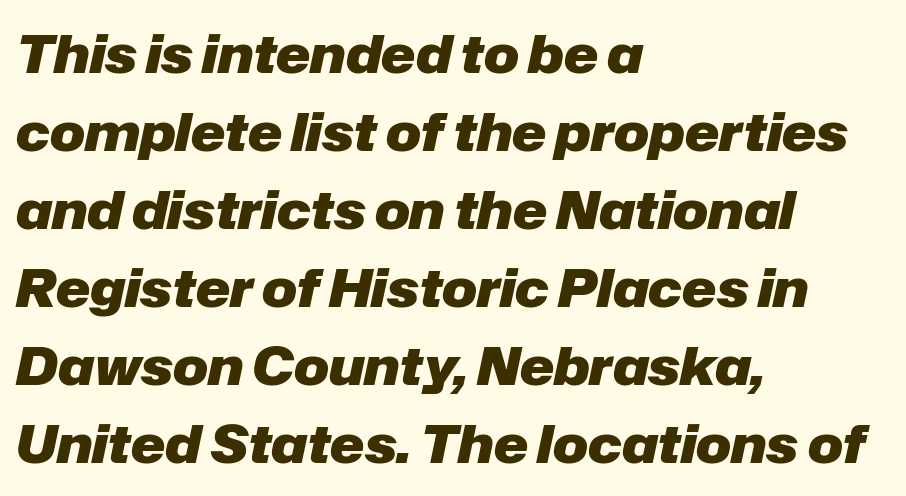
Q: Is the text bold? A: Yes.
Q: Is the text italic (slanted)? A: Yes, it leans right by about 12 degrees.
Q: Is the text underlined? A: No.
Q: How is the paragraph aligned? A: Left-aligned.
Q: Is the spacing between letters normal or unusually wide? A: Normal.
Q: Is the spacing between lines tight, normal or loose? A: Normal.
Q: Width (condensed, normal, or wide)? A: Normal.
Q: Stroke contrast? A: Low.
Q: x-height? A: Medium.
Q: Monospaced? A: No.
